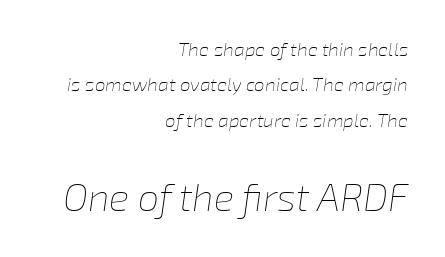
{"italic": "yes", "lean": "right", "slant_degrees": 8, "bold": "no", "weight": "thin", "width": "normal", "stroke_contrast": "low", "x_height": "medium", "monospaced": "no", "underline": "no", "align": "right", "line_spacing_ratio": 1.86, "letter_spacing": "normal", "letter_spacing_em": 0.0, "larger_block": "second", "size_ratio": 2.0, "glyph_px": 38}
